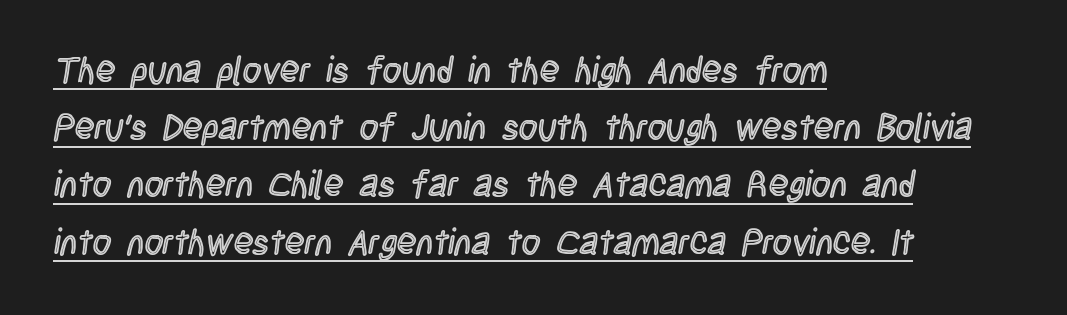
Q: Is the text italic (slanted)? A: Yes.
Q: Is the text underlined? A: Yes.
Q: How is the paragraph aligned? A: Left-aligned.
Q: Is the spacing between letters normal or unusually wide? A: Normal.
Q: Is the spacing between lines tight, normal or loose? A: Normal.
Q: Width (condensed, normal, or wide)? A: Condensed.
Q: x-height? A: Large.
Q: Monospaced? A: No.
